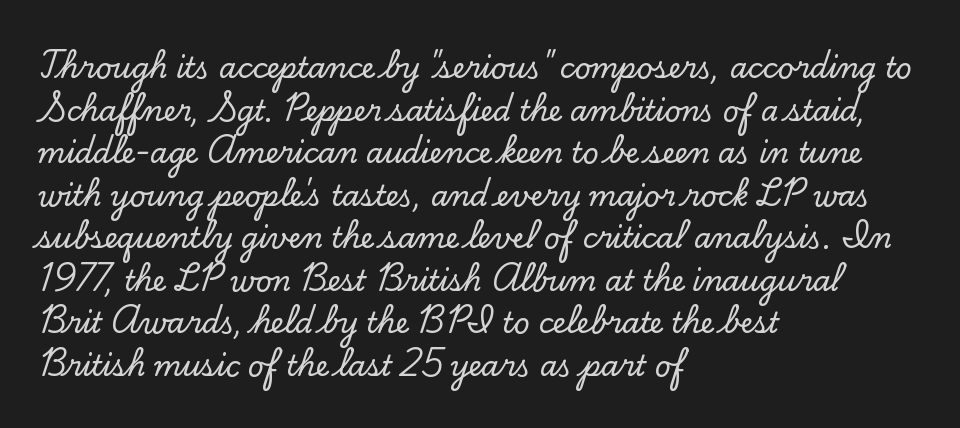
Q: Is the text italic (slanted)? A: Yes.
Q: Is the typeface a serif or a sans-serif typeface? A: Serif.
Q: Is the text underlined? A: No.
Q: How is the paragraph aligned? A: Left-aligned.
Q: Is the spacing between letters normal or unusually wide? A: Normal.
Q: Is the spacing between lines tight, normal or loose? A: Normal.
Q: Width (condensed, normal, or wide)? A: Normal.
Q: Stroke contrast? A: Low.
Q: x-height? A: Small.
Q: Monospaced? A: No.
